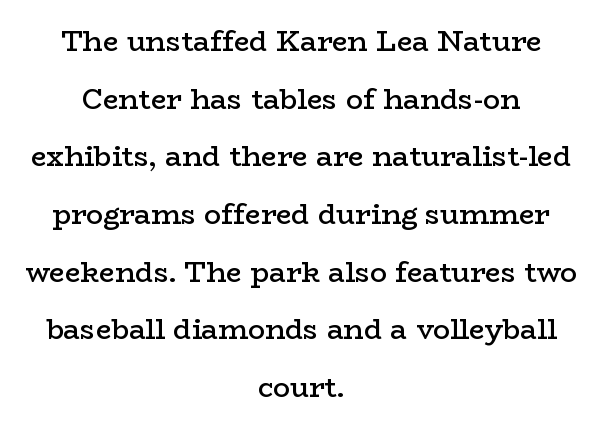
The image shows 28 px semibold, wide serif type, upright; set centered, loose line spacing (2.06x), normal letter spacing, not underlined; low stroke contrast and a medium x-height.
